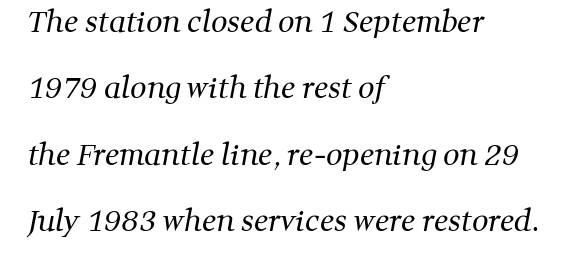
{"serif": "yes", "bold": "no", "weight": "regular", "width": "normal", "stroke_contrast": "medium", "x_height": "medium", "monospaced": "no", "underline": "no", "align": "left", "line_spacing": "loose", "line_spacing_ratio": 2.29, "letter_spacing": "normal", "letter_spacing_em": 0.0, "glyph_px": 29}
